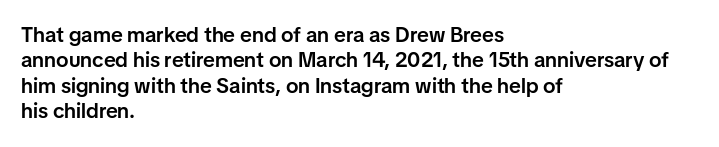
{"italic": "no", "bold": "semi", "underline": "no", "align": "left", "line_spacing_ratio": 1.21, "letter_spacing": "normal", "letter_spacing_em": 0.0, "glyph_px": 21}
